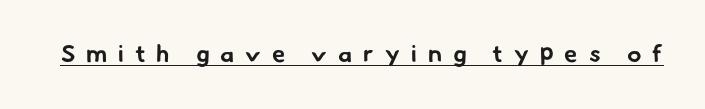
Decoration check: the copy is underlined. What weight is shown? A full bold with thick strokes. Each word looks stretched out because of the extra space between its letters.
